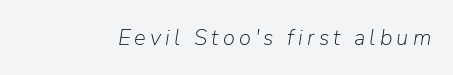
The image shows 22 px text type, italic (leaning right); set not underlined.
